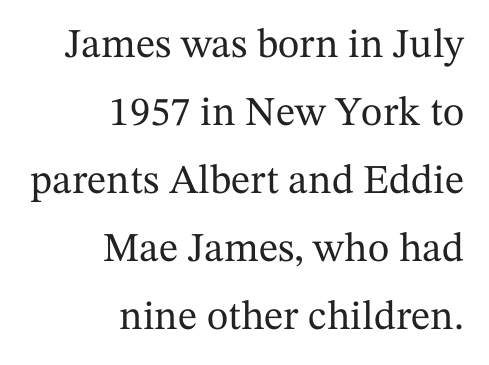
{"serif": "yes", "italic": "no", "width": "normal", "stroke_contrast": "medium", "x_height": "medium", "monospaced": "no", "underline": "no", "align": "right", "line_spacing": "normal", "line_spacing_ratio": 1.66, "letter_spacing": "normal", "letter_spacing_em": 0.0, "glyph_px": 41}
